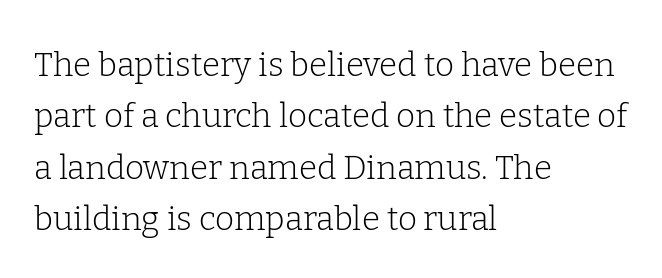
The image shows 33 px light serif type, upright; set left-aligned, normal line spacing (1.56x), normal letter spacing, not underlined; low stroke contrast and a medium x-height.
